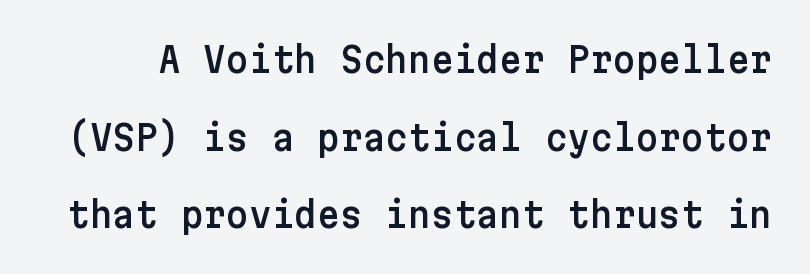
Q: Is the text italic (slanted)? A: No, it is upright.
Q: Is the typeface a serif or a sans-serif typeface? A: Sans-serif.
Q: Is the text underlined? A: No.
Q: Is the spacing between letters normal or unusually wide? A: Normal.
Q: Is the spacing between lines tight, normal or loose? A: Loose.
Q: Width (condensed, normal, or wide)? A: Normal.
Q: Stroke contrast? A: Low.
Q: x-height? A: Medium.
